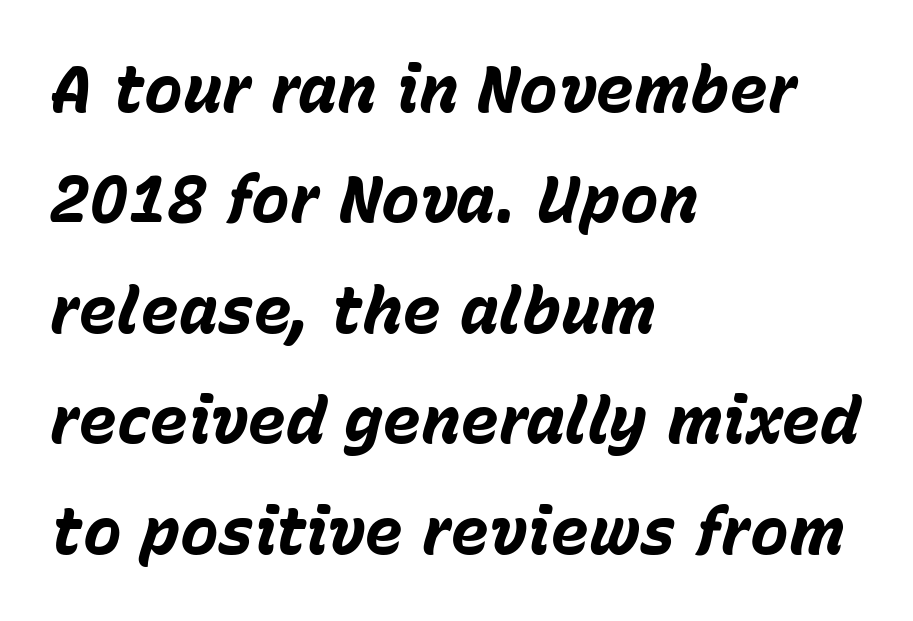
The image shows 65 px bold type, italic (leaning right); set left-aligned, normal line spacing (1.7x), normal letter spacing, not underlined; low stroke contrast and a medium x-height.
